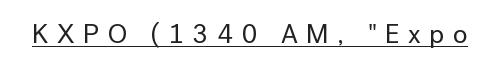
The image shows 27 px text type, upright; set unusually wide letter spacing (+0.31 em), underlined.
